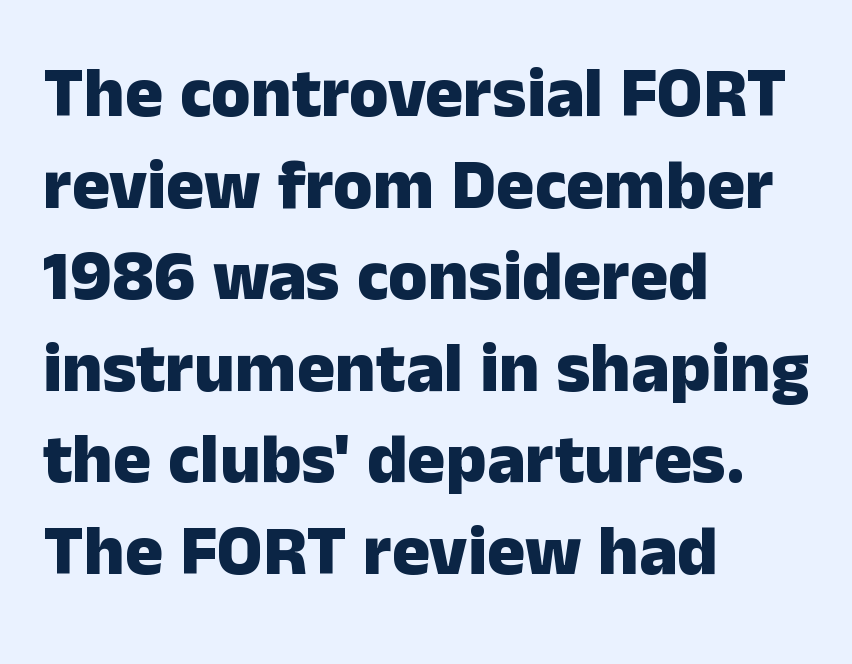
Q: Is the text bold? A: Yes.
Q: Is the text italic (slanted)? A: No, it is upright.
Q: Is the typeface a serif or a sans-serif typeface? A: Sans-serif.
Q: Is the text underlined? A: No.
Q: How is the paragraph aligned? A: Left-aligned.
Q: Is the spacing between letters normal or unusually wide? A: Normal.
Q: Is the spacing between lines tight, normal or loose? A: Normal.
Q: Width (condensed, normal, or wide)? A: Normal.
Q: Stroke contrast? A: Low.
Q: x-height? A: Medium.
Q: Monospaced? A: No.
